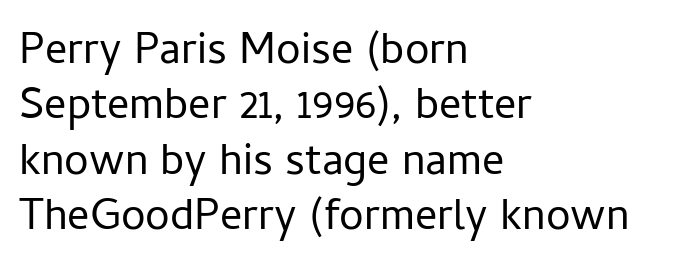
Short note: letters normally spaced. Only glyphs here, with clear space below each row. A typesetter would call this proportional, since set widths differ per character. Casual observation: everything's shoved over to the left. These lines sit exactly where default settings would place them. This is the regular roman posture of the typeface.
